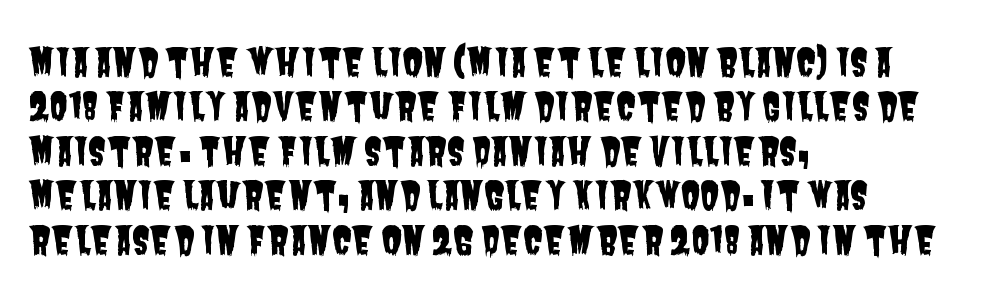
The image shows 37 px condensed sans-serif type; set left-aligned, line spacing 1.2x, normal letter spacing, not underlined; low stroke contrast and a large x-height.
